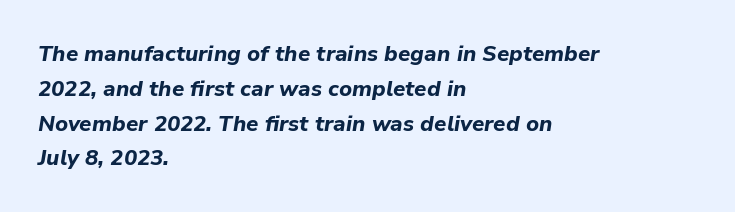
{"italic": "yes", "lean": "right", "slant_degrees": 9, "bold": "yes", "underline": "no", "align": "left", "line_spacing": "normal", "line_spacing_ratio": 1.58, "letter_spacing": "normal", "letter_spacing_em": 0.0, "glyph_px": 22}
